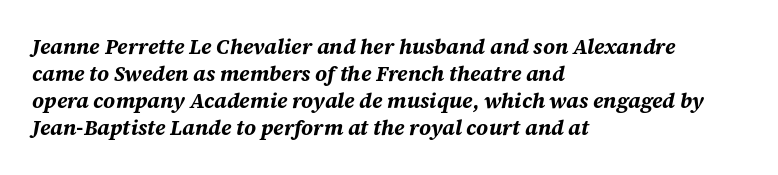
The image shows 21 px bold type, italic (leaning right); set left-aligned, normal line spacing (1.29x), normal letter spacing, not underlined.
